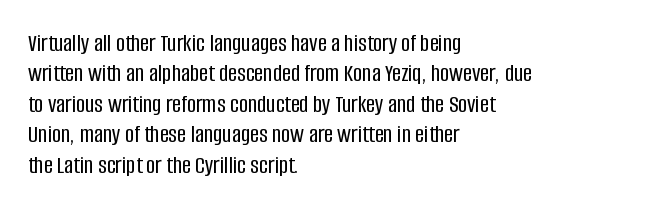
The image shows 25 px text type, upright; set left-aligned, line spacing 1.22x, normal letter spacing, not underlined.
